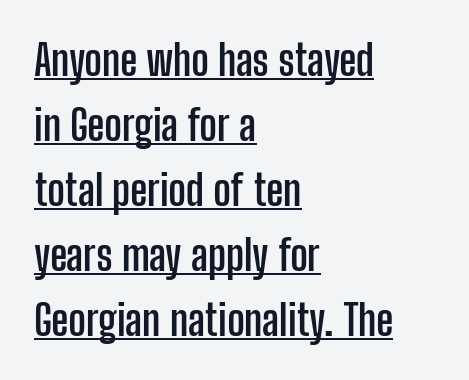
The image shows 42 px semibold, condensed sans-serif type, upright; set left-aligned, normal line spacing (1.55x), normal letter spacing, underlined; low stroke contrast and a medium x-height.
